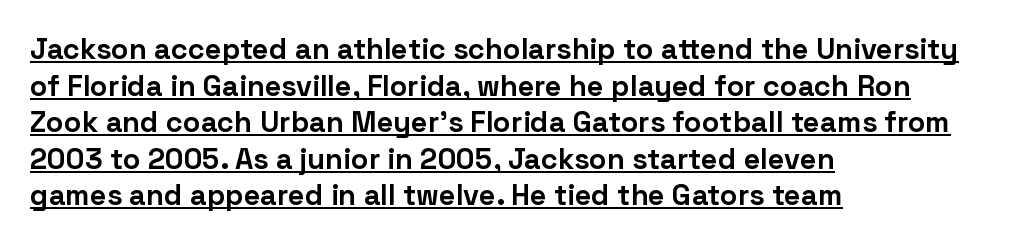
The image shows 29 px bold sans-serif type, upright; set left-aligned, normal line spacing (1.26x), normal letter spacing, underlined; low stroke contrast and a medium x-height.
